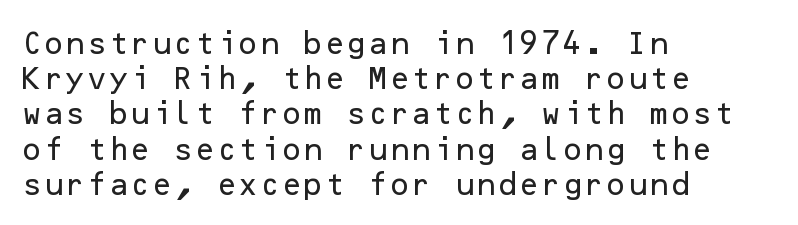
Q: Is the text italic (slanted)? A: No, it is upright.
Q: Is the text underlined? A: No.
Q: How is the paragraph aligned? A: Left-aligned.
Q: Is the spacing between letters normal or unusually wide? A: Normal.
Q: Is the spacing between lines tight, normal or loose? A: Normal.
